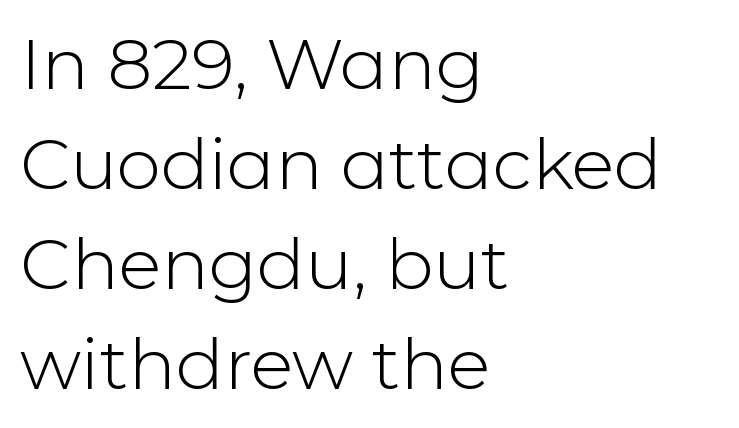
{"serif": "no", "italic": "no", "bold": "no", "weight": "light", "width": "normal", "stroke_contrast": "low", "x_height": "medium", "monospaced": "no", "underline": "no", "align": "left", "line_spacing": "normal", "line_spacing_ratio": 1.41, "letter_spacing": "normal", "letter_spacing_em": 0.0, "glyph_px": 71}
